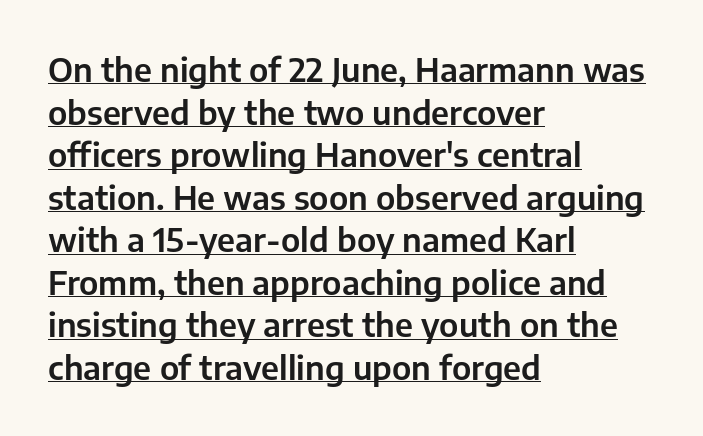
The image shows 33 px sans-serif type, upright; set left-aligned, normal line spacing (1.29x), normal letter spacing, underlined; low stroke contrast and a medium x-height.
